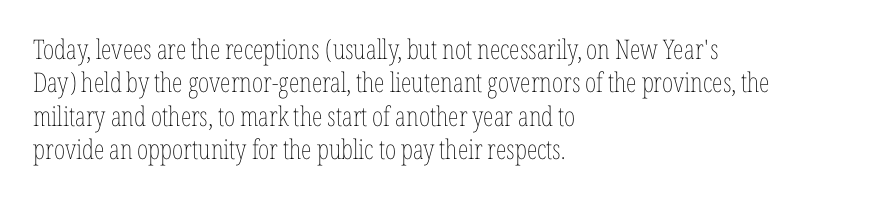
{"italic": "no", "bold": "no", "underline": "no", "align": "left", "line_spacing_ratio": 1.24, "letter_spacing": "normal", "letter_spacing_em": 0.0, "glyph_px": 27}
